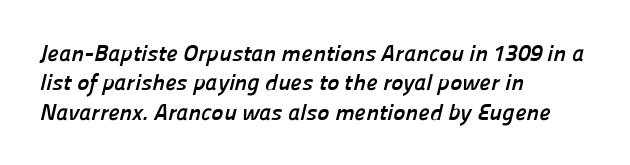
The vertical gap from one line to the next is medium. The characters look thick and weighty, a clear bold. Underlining? Definitely not there. This rendering uses left alignment, leaving the right contour irregular.
